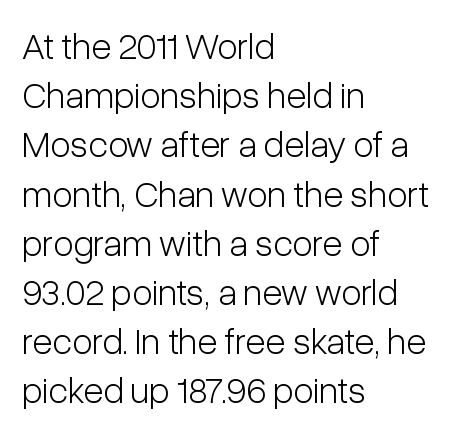
The image shows 37 px light, condensed sans-serif type, upright; set left-aligned, normal line spacing (1.33x), normal letter spacing, not underlined; low stroke contrast and a medium x-height.
